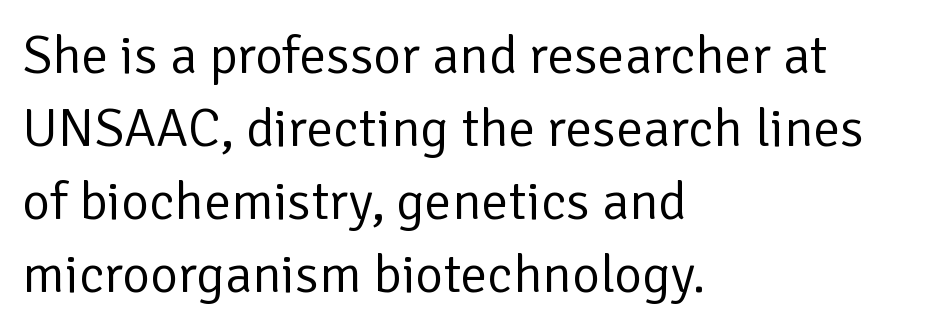
The lettering stays uniformly vertical, giving the passage a roman look. Horizontal bands of white between lines are of average thickness. Alignment: flush left. Spacing verdict: proportional, widths tailored to each character. Is the type heavy? It reads as light-to-regular instead.
